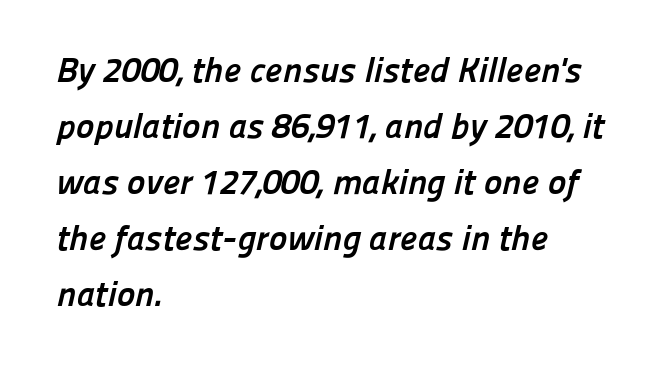
A typesetter would label this face a sans. You could not count columns in this text — the font is proportionally spaced. This rendering uses left alignment, leaving the right contour irregular. This rendering features lettering with no underline.
